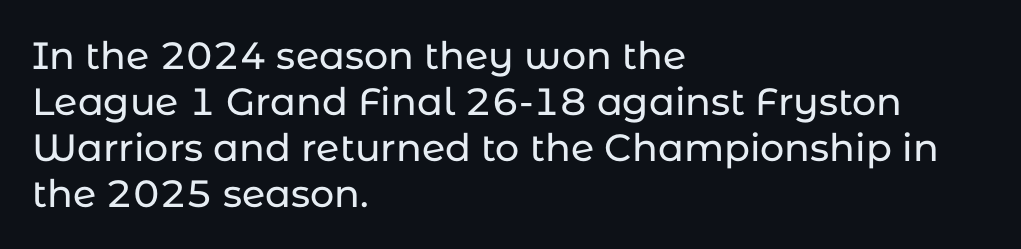
A sans-serif font was chosen for this passage. Characters follow at the spacing the type designer built in. Decoration check: the copy has no underline. This sample has the flowing, uneven cadence of proportional lettering. The letters stand straight up with perfectly vertical stems.
